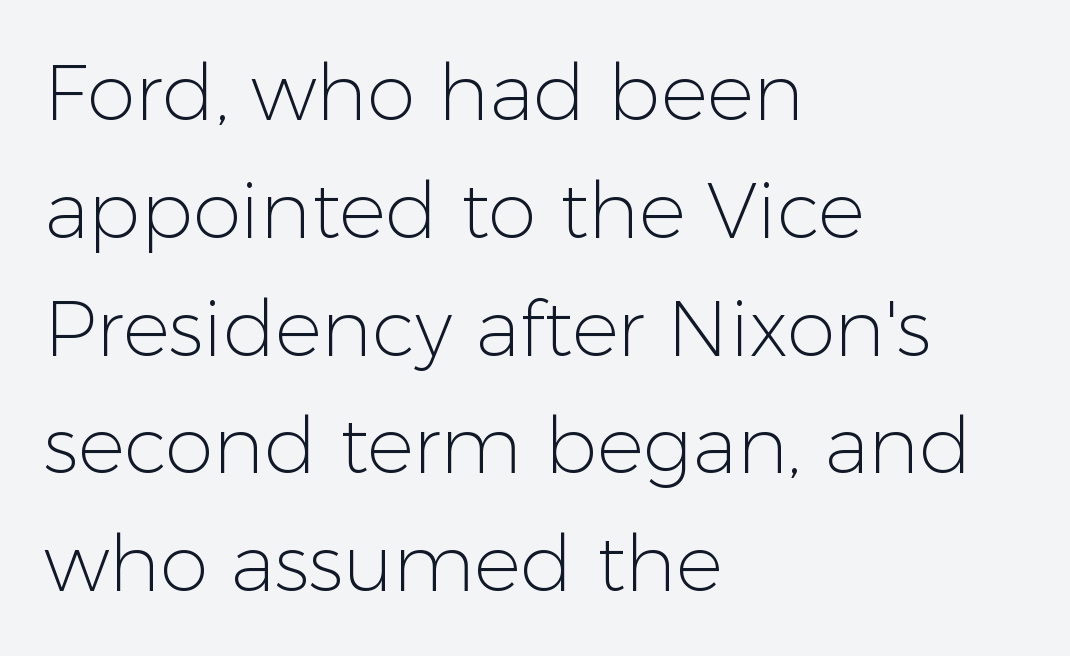
The text block is weighted toward the left margin, trailing off unevenly rightward. Look at the bottom of the vertical strokes: they stop flat, with no serifs. Looks like regular typesetting: each glyph gets only the width it needs. Quick note: interline space is typical. Unbolded letterforms with no extra heft. Anything drawn beneath the words? Only blank space.
